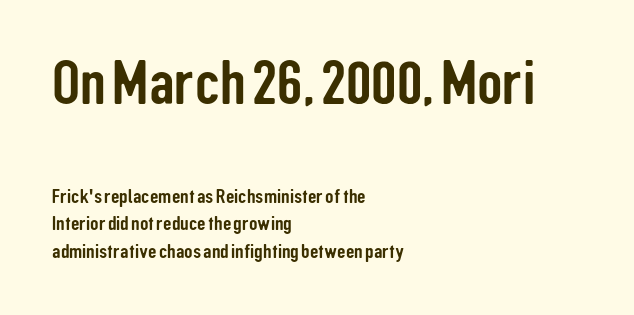
{"serif": "no", "italic": "no", "width": "condensed", "stroke_contrast": "low", "x_height": "medium", "monospaced": "no", "underline": "no", "align": "left", "line_spacing": "normal", "line_spacing_ratio": 1.32, "letter_spacing": "normal", "letter_spacing_em": 0.0, "larger_block": "first", "size_ratio": 3.0, "glyph_px": 63}
